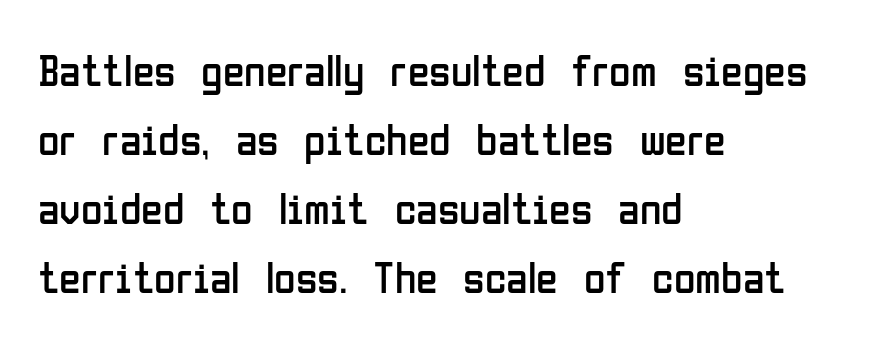
The image shows 44 px regular-weight, condensed sans-serif type, upright; set left-aligned, normal line spacing (1.57x), normal letter spacing, not underlined; low stroke contrast and a medium x-height.
